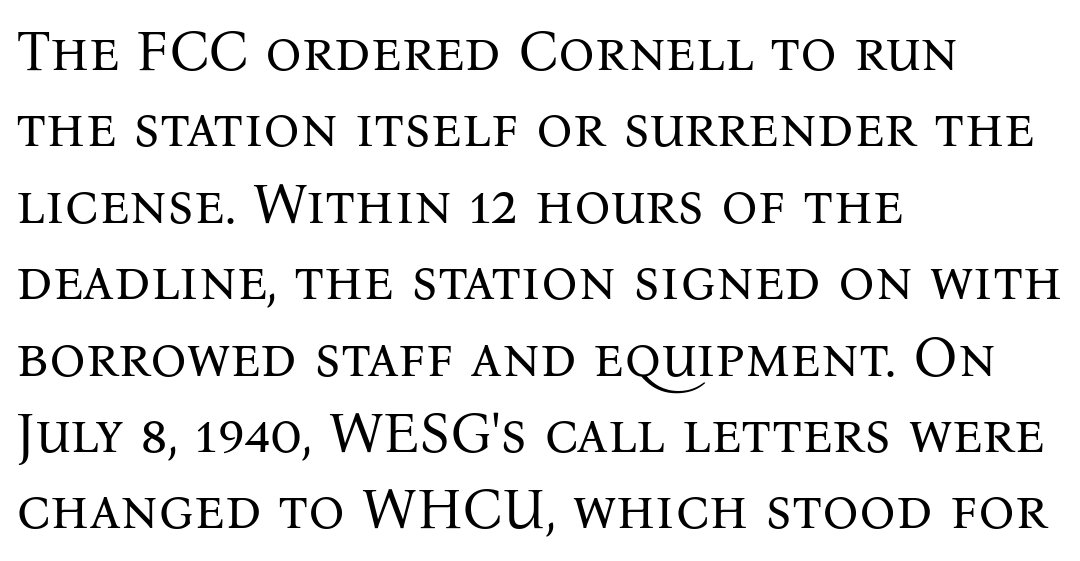
Q: Is the text bold? A: No.
Q: Is the text italic (slanted)? A: No, it is upright.
Q: Is the typeface a serif or a sans-serif typeface? A: Serif.
Q: Is the text underlined? A: No.
Q: How is the paragraph aligned? A: Left-aligned.
Q: Is the spacing between letters normal or unusually wide? A: Normal.
Q: Is the spacing between lines tight, normal or loose? A: Normal.
Q: Width (condensed, normal, or wide)? A: Normal.
Q: Stroke contrast? A: Medium.
Q: x-height? A: Medium.
Q: Monospaced? A: No.
